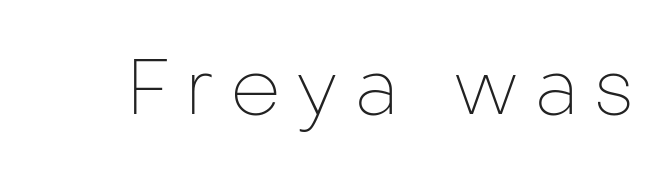
Q: Is the text bold? A: No.
Q: Is the text italic (slanted)? A: No, it is upright.
Q: Is the typeface a serif or a sans-serif typeface? A: Sans-serif.
Q: Is the text underlined? A: No.
Q: Is the spacing between letters normal or unusually wide? A: Unusually wide.
Q: Width (condensed, normal, or wide)? A: Normal.
Q: Stroke contrast? A: Low.
Q: x-height? A: Medium.
Q: Monospaced? A: No.
